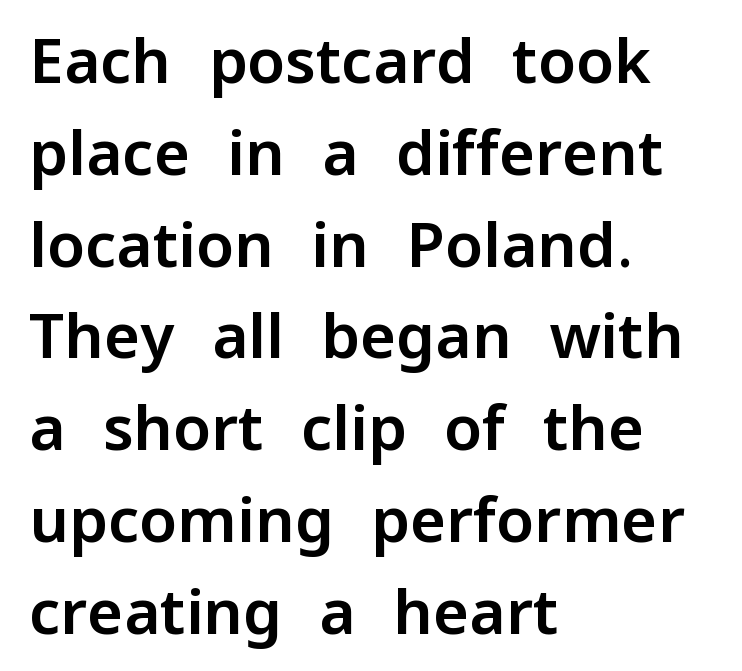
Q: Is the text italic (slanted)? A: No, it is upright.
Q: Is the typeface a serif or a sans-serif typeface? A: Sans-serif.
Q: Is the text underlined? A: No.
Q: How is the paragraph aligned? A: Left-aligned.
Q: Is the spacing between letters normal or unusually wide? A: Normal.
Q: Is the spacing between lines tight, normal or loose? A: Normal.
Q: Width (condensed, normal, or wide)? A: Normal.
Q: Stroke contrast? A: Low.
Q: x-height? A: Medium.
Q: Monospaced? A: No.
